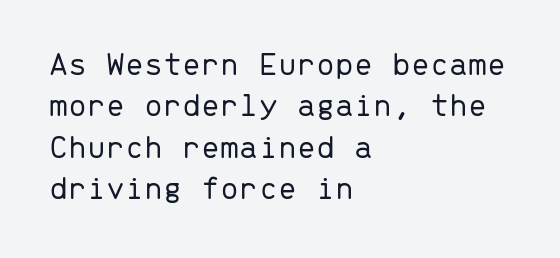
{"serif": "no", "italic": "no", "bold": "no", "weight": "light", "width": "normal", "stroke_contrast": "low", "x_height": "medium", "monospaced": "yes", "underline": "no", "align": "left", "line_spacing_ratio": 1.22, "letter_spacing": "normal", "letter_spacing_em": 0.0, "glyph_px": 34}
